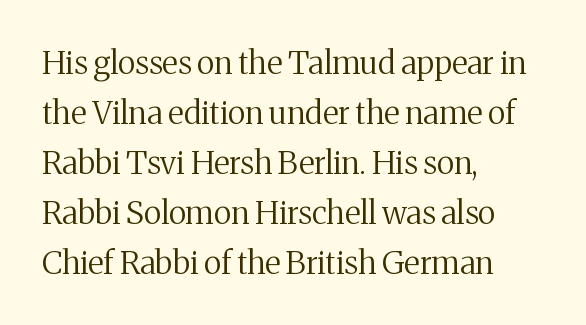
The gap between lines stays unmarked. How would I describe the line gaps? Plain and ordinary. Compared with a centered layout, this one pins lines to the left instead. What kind of face is this? One with serifs.
